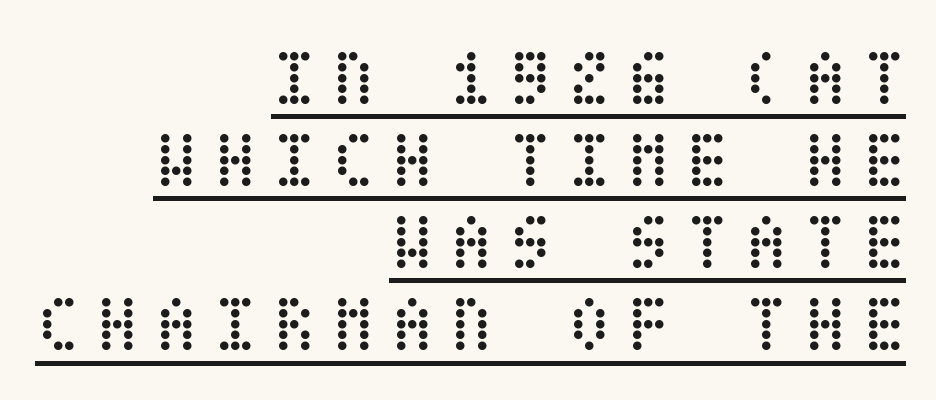
{"italic": "no", "bold": "no", "weight": "regular", "width": "condensed", "stroke_contrast": "low", "x_height": "large", "underline": "yes", "align": "right", "line_spacing": "tight", "line_spacing_ratio": 1.04, "letter_spacing": "wide", "letter_spacing_em": 0.2, "glyph_px": 79}
